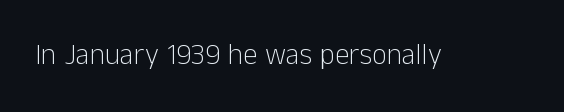
Type without underlining. Are there feet on the stems? There aren't — it's a sans. Spacing verdict: proportional, widths tailored to each character. The letterforms sit shoulder to shoulder at normal distance. The specimen reads as upright at a glance. The strokes carry an ordinary text weight at most.
